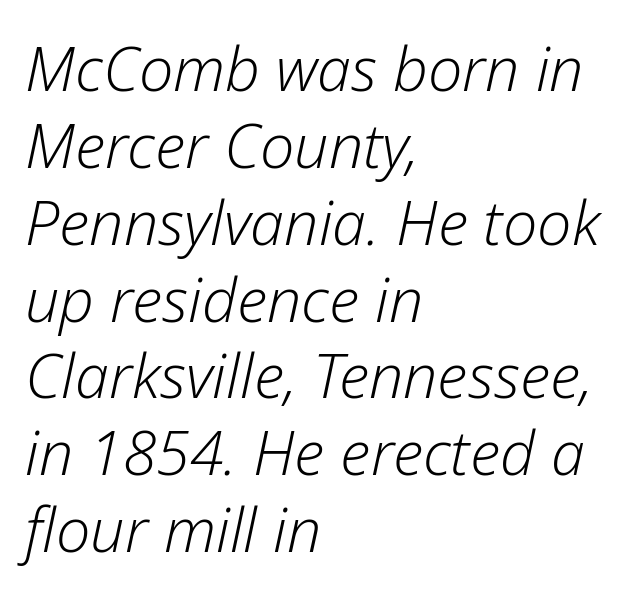
The image shows 61 px light type, italic (leaning right); set left-aligned, normal line spacing (1.26x), normal letter spacing, not underlined; low stroke contrast and a medium x-height.
